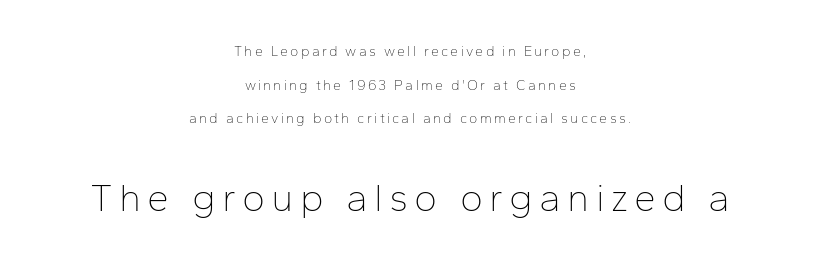
{"serif": "no", "italic": "no", "bold": "no", "weight": "thin", "width": "normal", "stroke_contrast": "low", "x_height": "medium", "monospaced": "no", "underline": "no", "align": "center", "line_spacing": "loose", "line_spacing_ratio": 2.41, "larger_block": "second", "size_ratio": 2.79, "glyph_px": 39}
